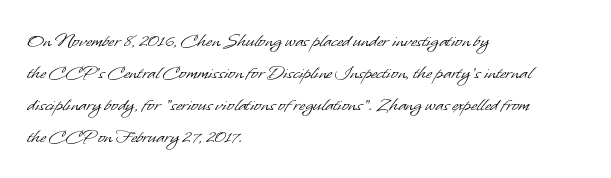
Counters stay open thanks to moderate or lighter strokes. Line spacing here is normal. Letters rest on an invisible, unmarked baseline. Tracking value appears to be zero — textbook default spacing. These lines are set flush left with a ragged right edge.
